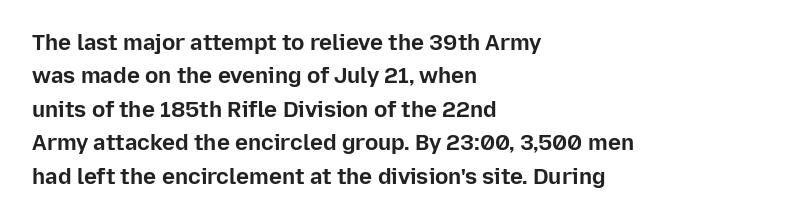
The image shows 22 px bold type, upright; set left-aligned, normal line spacing (1.52x), normal letter spacing, not underlined.
